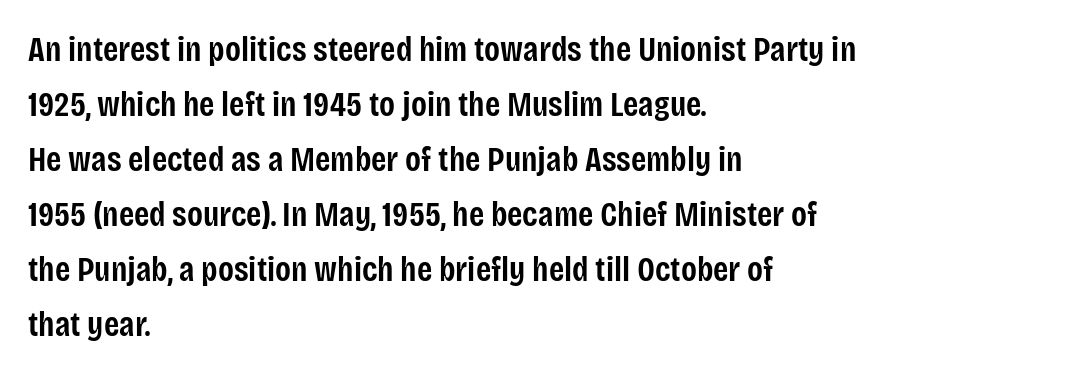
The image shows 35 px semibold, condensed sans-serif type, upright; set left-aligned, normal line spacing (1.57x), normal letter spacing, not underlined; low stroke contrast and a large x-height.
